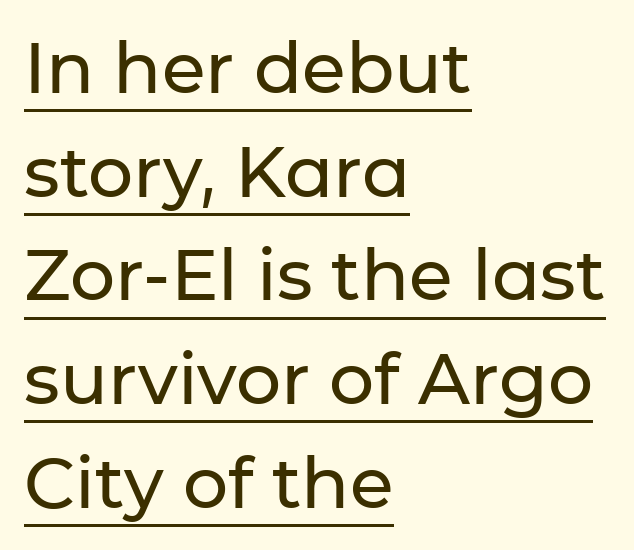
{"serif": "no", "italic": "no", "width": "normal", "stroke_contrast": "low", "x_height": "medium", "monospaced": "no", "underline": "yes", "align": "left", "line_spacing": "normal", "line_spacing_ratio": 1.46, "letter_spacing": "normal", "letter_spacing_em": 0.0, "glyph_px": 71}
